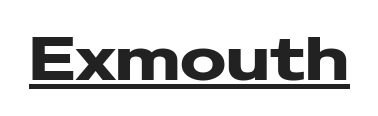
Q: Is the text bold? A: Yes.
Q: Is the text italic (slanted)? A: No, it is upright.
Q: Is the typeface a serif or a sans-serif typeface? A: Sans-serif.
Q: Is the text underlined? A: Yes.
Q: Is the spacing between letters normal or unusually wide? A: Normal.
Q: Width (condensed, normal, or wide)? A: Wide.
Q: Stroke contrast? A: Low.
Q: x-height? A: Medium.
Q: Monospaced? A: No.
